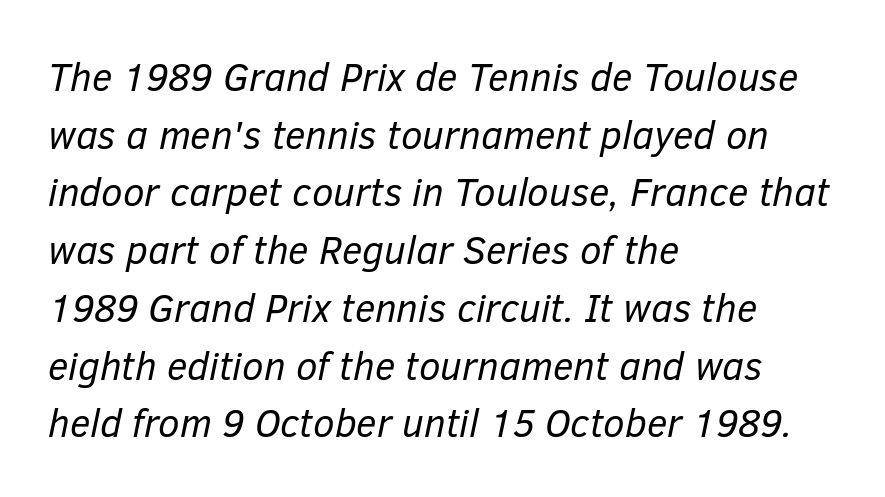
Q: Is the text bold? A: No.
Q: Is the text italic (slanted)? A: Yes, it leans right by about 12 degrees.
Q: Is the text underlined? A: No.
Q: How is the paragraph aligned? A: Left-aligned.
Q: Is the spacing between letters normal or unusually wide? A: Normal.
Q: Is the spacing between lines tight, normal or loose? A: Normal.
Q: Width (condensed, normal, or wide)? A: Normal.
Q: Stroke contrast? A: Low.
Q: x-height? A: Medium.
Q: Monospaced? A: No.
